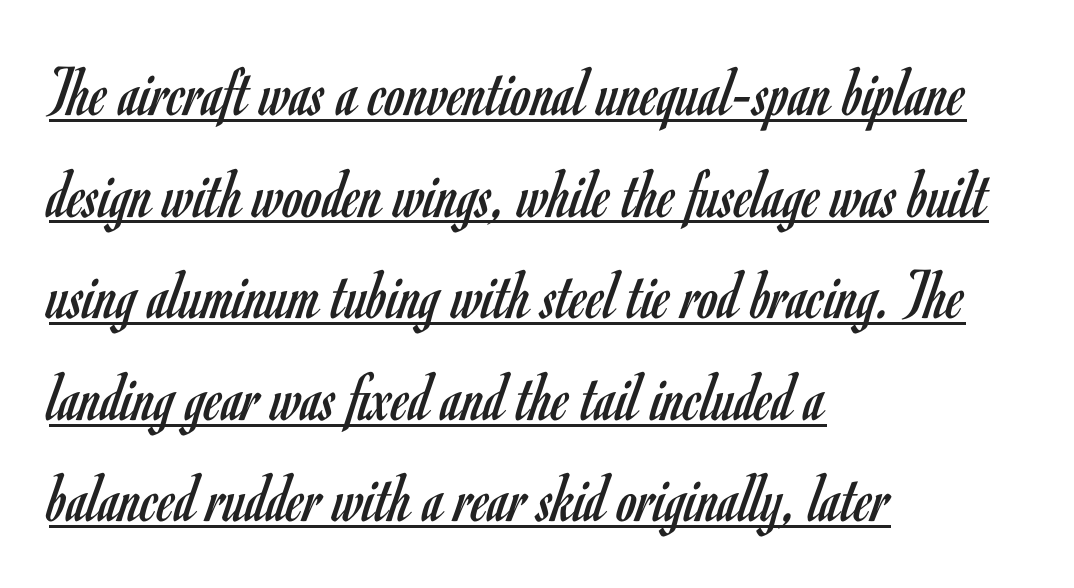
{"serif": "no", "bold": "no", "weight": "regular", "width": "condensed", "stroke_contrast": "low", "x_height": "small", "monospaced": "no", "underline": "yes", "align": "left", "line_spacing": "normal", "line_spacing_ratio": 1.41, "letter_spacing": "normal", "letter_spacing_em": 0.0, "glyph_px": 72}
